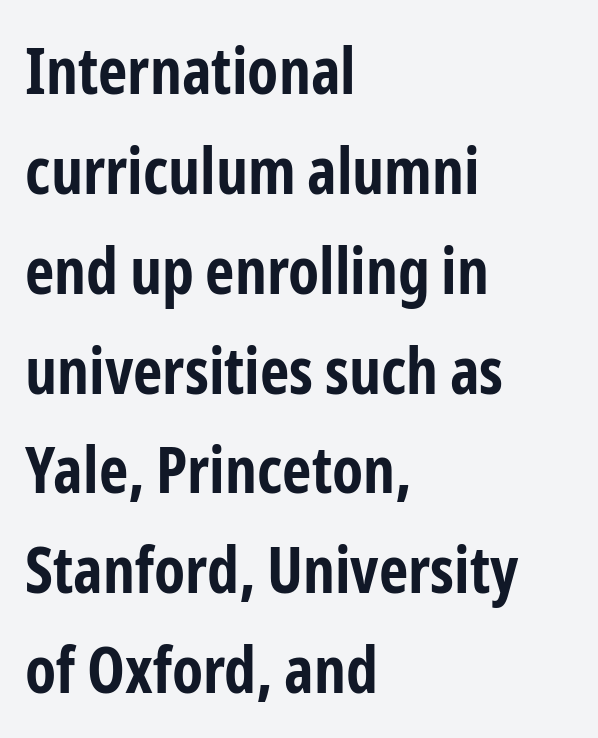
Looks like regular typesetting: each glyph gets only the width it needs. If you measured baseline to baseline, you'd find a middling distance. Reading down the block, your eye returns to a fixed left position each line. Compared with typical body copy, the letter spacing here is the same. No word sits above an underline.
